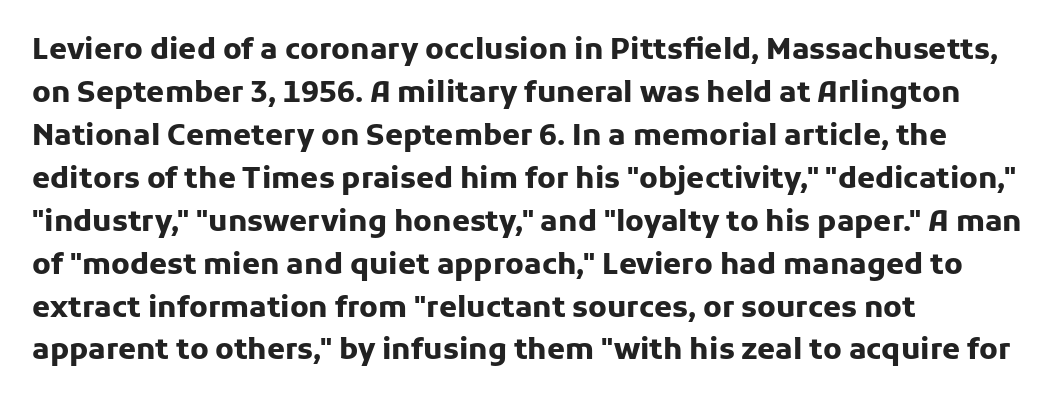
The image shows 29 px heavy sans-serif type, upright; set left-aligned, normal line spacing (1.48x), normal letter spacing, not underlined; low stroke contrast and a medium x-height.
